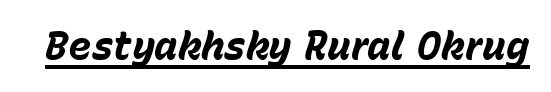
The image shows 39 px bold type, italic (leaning right); set normal letter spacing, underlined; low stroke contrast and a medium x-height.
